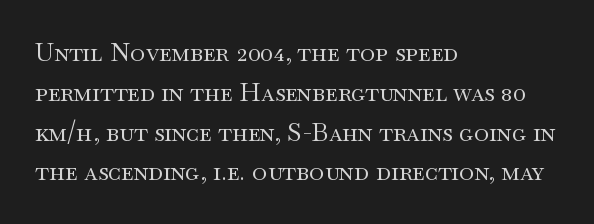
Q: Is the text bold? A: No.
Q: Is the text italic (slanted)? A: No, it is upright.
Q: Is the text underlined? A: No.
Q: How is the paragraph aligned? A: Left-aligned.
Q: Is the spacing between letters normal or unusually wide? A: Normal.
Q: Is the spacing between lines tight, normal or loose? A: Normal.
